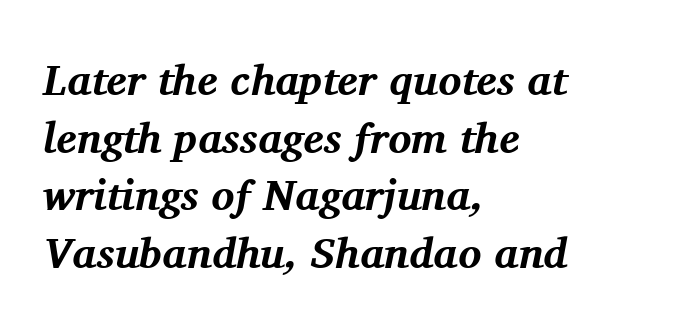
The image shows 43 px bold serif type, italic (leaning right); set left-aligned, normal line spacing (1.34x), normal letter spacing, not underlined; medium stroke contrast and a medium x-height.
